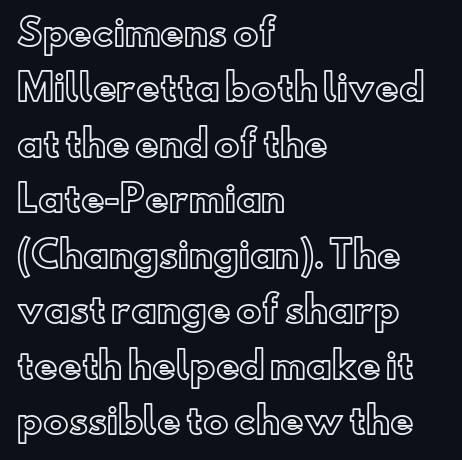
Q: Is the text italic (slanted)? A: No, it is upright.
Q: Is the text underlined? A: No.
Q: How is the paragraph aligned? A: Left-aligned.
Q: Is the spacing between letters normal or unusually wide? A: Normal.
Q: Is the spacing between lines tight, normal or loose? A: Normal.
Q: Width (condensed, normal, or wide)? A: Normal.
Q: x-height? A: Small.
Q: Monospaced? A: No.
